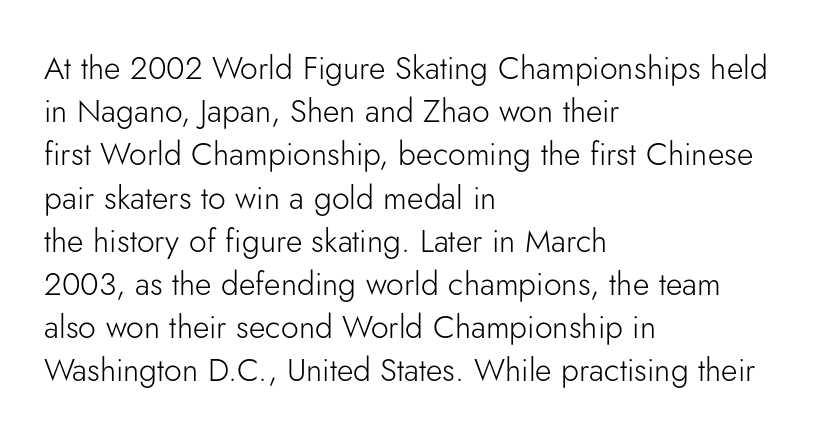
Is this a sans? Yes — the strokes have no serifs. Unmarked baselines from the first word to the last. Notice how the passage keeps a crisp vertical edge on the left only. Nothing heavy about these letters — not bold at all. Nobody touched the tracking dial on this one. Regarding leading, the lines here are spaced in the standard way.
